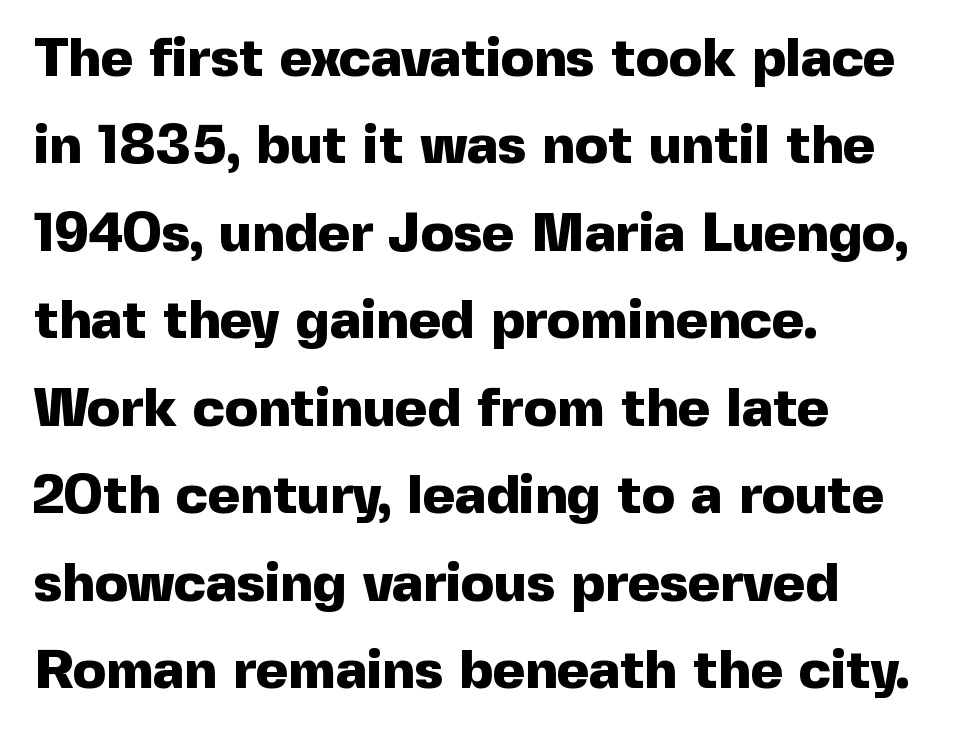
The passage shown is typeset with a sans-serif family. The passage shown is typed in a proportional face where columns would drift. Line beginnings align vertically; line endings do not. Standard letterfit; no display-style spreading of the glyphs.
